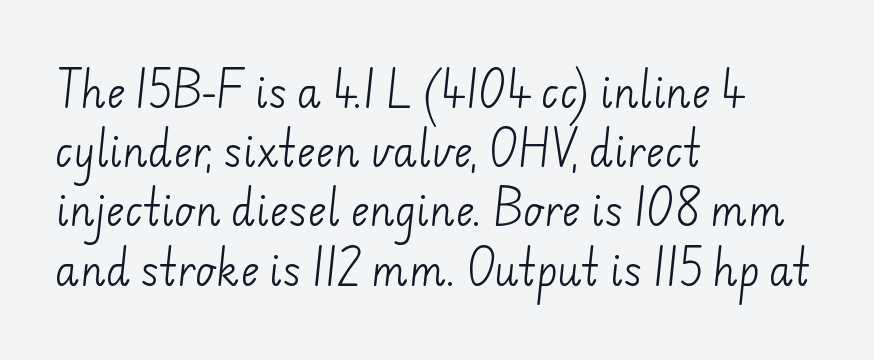
{"serif": "no", "bold": "no", "weight": "light", "width": "normal", "stroke_contrast": "low", "x_height": "small", "monospaced": "no", "underline": "no", "align": "left", "line_spacing": "normal", "line_spacing_ratio": 1.48, "letter_spacing": "normal", "letter_spacing_em": 0.0, "glyph_px": 40}
